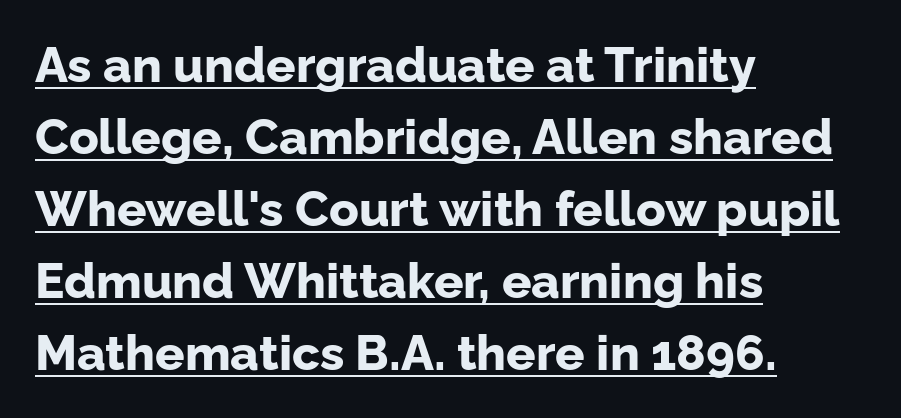
Character widths vary here, with narrow letters taking less room than wide ones. The rendered words wear a rule along their underside. All the whitespace from short lines collects on the right. Ascenders rise straight up at ninety degrees. Inter-character spacing is left at the font's built-in metrics. Check where the strokes stop: nothing finishes them off — pure sans.
